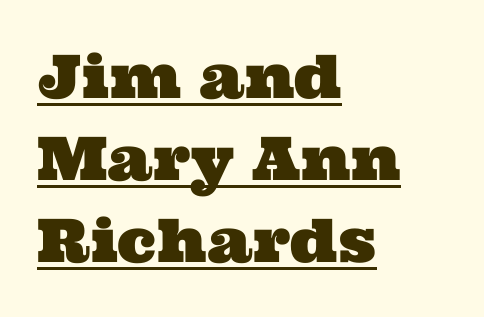
Q: Is the typeface a serif or a sans-serif typeface? A: Serif.
Q: Is the text underlined? A: Yes.
Q: How is the paragraph aligned? A: Left-aligned.
Q: Is the spacing between letters normal or unusually wide? A: Normal.
Q: Is the spacing between lines tight, normal or loose? A: Normal.
Q: Width (condensed, normal, or wide)? A: Wide.
Q: Stroke contrast? A: Medium.
Q: x-height? A: Medium.
Q: Monospaced? A: No.
